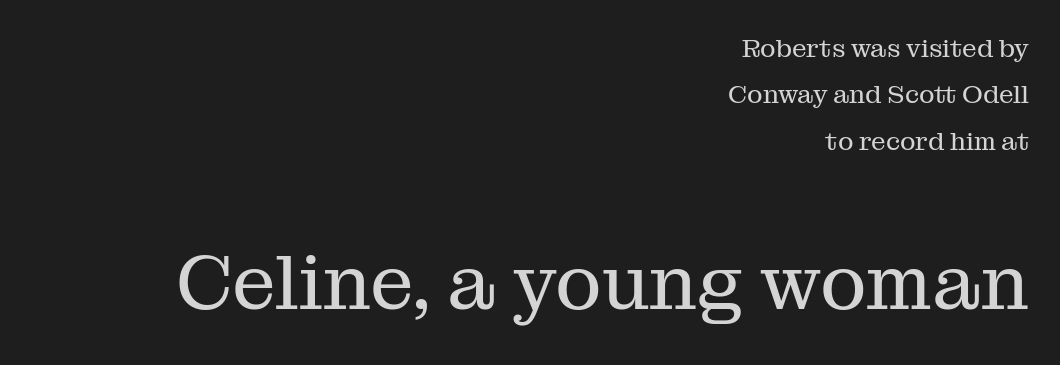
{"serif": "yes", "italic": "no", "bold": "no", "weight": "regular", "width": "normal", "stroke_contrast": "medium", "x_height": "medium", "monospaced": "no", "underline": "no", "align": "right", "line_spacing_ratio": 1.78, "letter_spacing": "normal", "letter_spacing_em": 0.0, "larger_block": "second", "size_ratio": 3.0, "glyph_px": 78}
